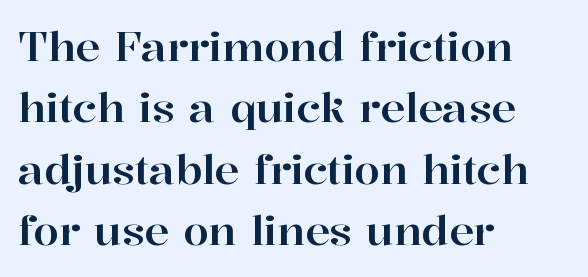
The image shows 41 px serif type, upright; set left-aligned, normal line spacing (1.5x), normal letter spacing, not underlined; high stroke contrast and a medium x-height.
